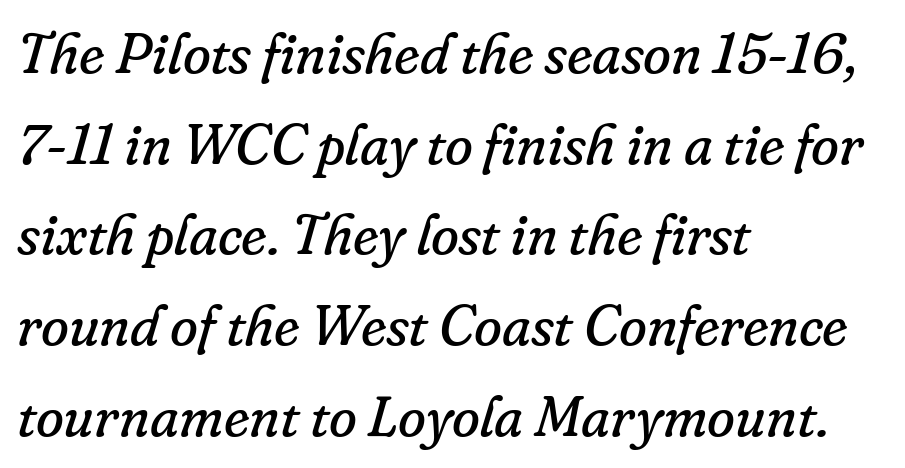
{"serif": "yes", "italic": "yes", "lean": "right", "slant_degrees": 16, "bold": "no", "weight": "regular", "width": "normal", "stroke_contrast": "low", "x_height": "small", "monospaced": "no", "underline": "no", "align": "left", "line_spacing": "normal", "line_spacing_ratio": 1.59, "letter_spacing": "normal", "letter_spacing_em": 0.0, "glyph_px": 57}
